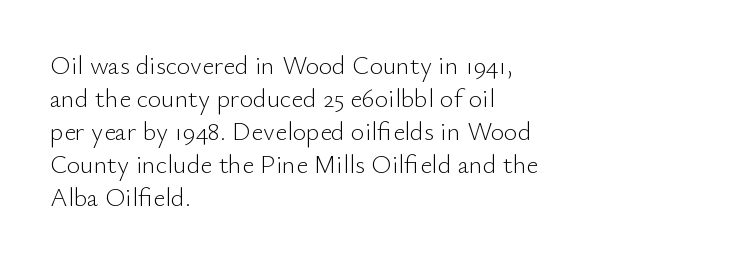
The image shows 26 px text type, upright; set left-aligned, normal line spacing (1.27x), normal letter spacing, not underlined.
